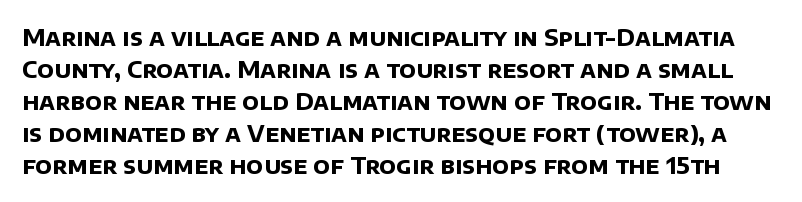
The rendering keeps characters at their native spacing. Anything drawn beneath the words? Only blank space. Pretty heavy lettering here — definitely bold. Honestly, the row spacing looks completely unremarkable.
